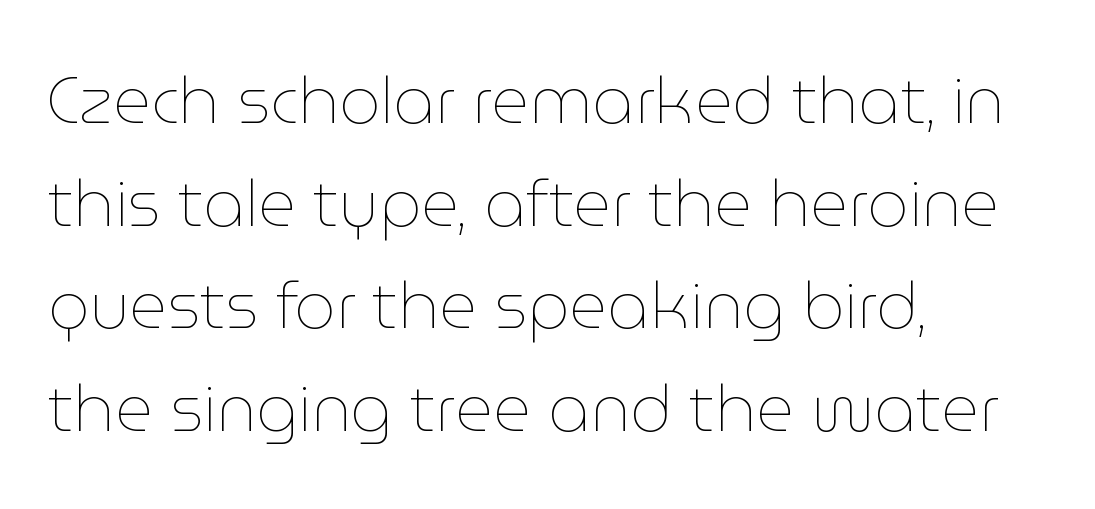
The image shows 65 px thin type, upright; set left-aligned, normal line spacing (1.58x), normal letter spacing, not underlined; low stroke contrast and a medium x-height.
